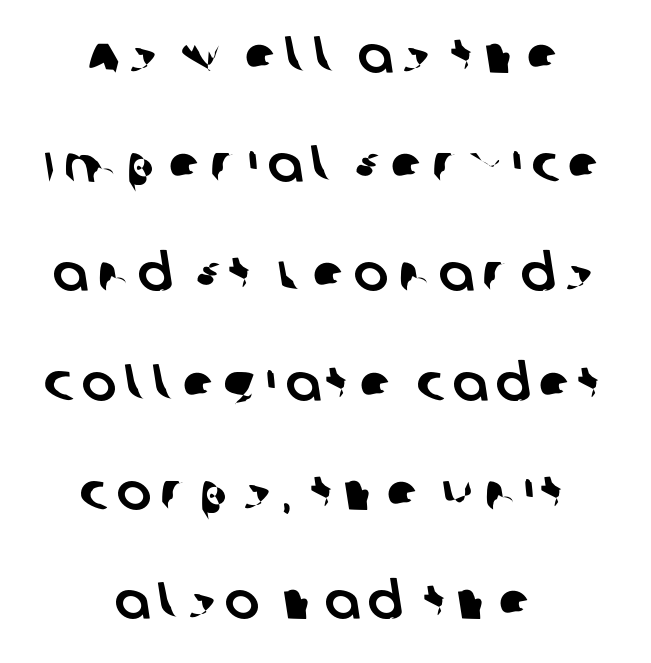
Q: Is the typeface a serif or a sans-serif typeface? A: Sans-serif.
Q: Is the text underlined? A: No.
Q: How is the paragraph aligned? A: Centered.
Q: Is the spacing between lines tight, normal or loose? A: Loose.
Q: Width (condensed, normal, or wide)? A: Normal.
Q: Stroke contrast? A: Low.
Q: x-height? A: Large.
Q: Monospaced? A: No.
